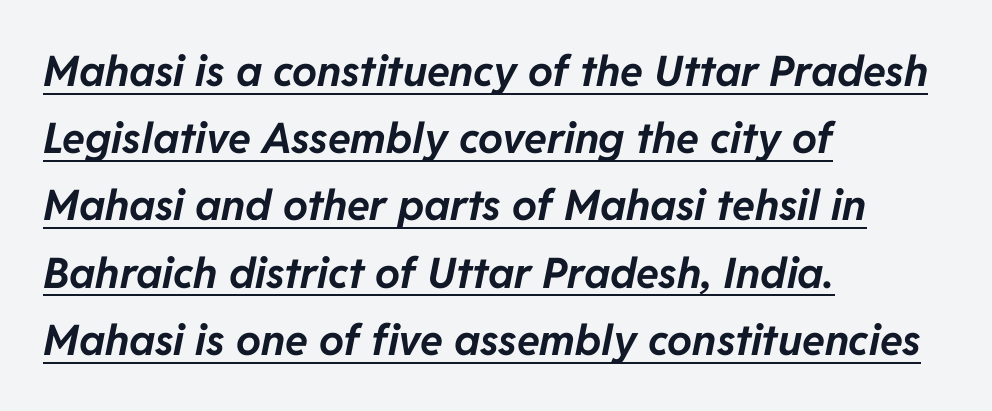
The image shows 42 px bold type, italic (leaning right); set left-aligned, normal line spacing (1.6x), normal letter spacing, underlined; low stroke contrast and a medium x-height.
